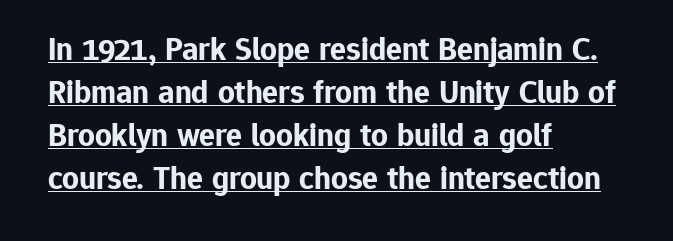
{"serif": "no", "italic": "no", "bold": "yes", "weight": "bold", "width": "normal", "stroke_contrast": "low", "x_height": "medium", "monospaced": "no", "underline": "yes", "align": "left", "line_spacing": "normal", "line_spacing_ratio": 1.3, "letter_spacing": "normal", "letter_spacing_em": 0.0, "glyph_px": 33}
